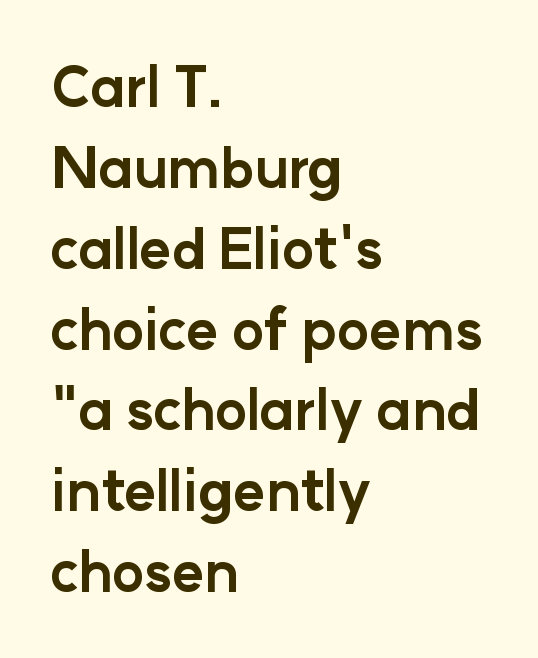
The image shows 55 px bold sans-serif type, upright; set left-aligned, normal line spacing (1.47x), normal letter spacing, not underlined; low stroke contrast and a medium x-height.
